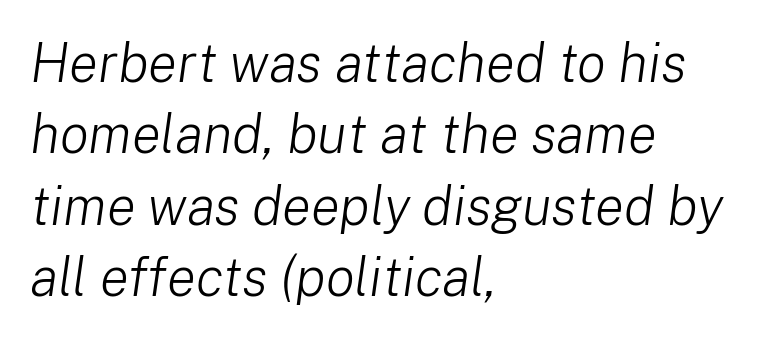
{"italic": "yes", "lean": "right", "slant_degrees": 8, "bold": "no", "weight": "light", "width": "normal", "stroke_contrast": "low", "x_height": "medium", "monospaced": "no", "underline": "no", "align": "left", "line_spacing": "normal", "line_spacing_ratio": 1.32, "letter_spacing": "normal", "letter_spacing_em": 0.0, "glyph_px": 54}
